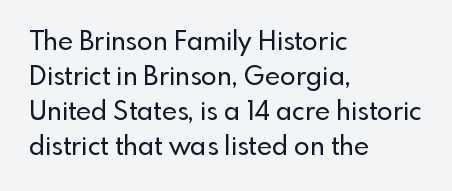
{"italic": "no", "underline": "no", "align": "left", "line_spacing": "normal", "line_spacing_ratio": 1.34, "letter_spacing": "normal", "letter_spacing_em": 0.0, "glyph_px": 26}
